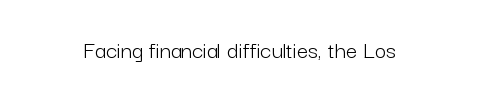
{"italic": "no", "bold": "no", "underline": "no", "align": "center", "letter_spacing": "normal", "letter_spacing_em": 0.0, "glyph_px": 25}
